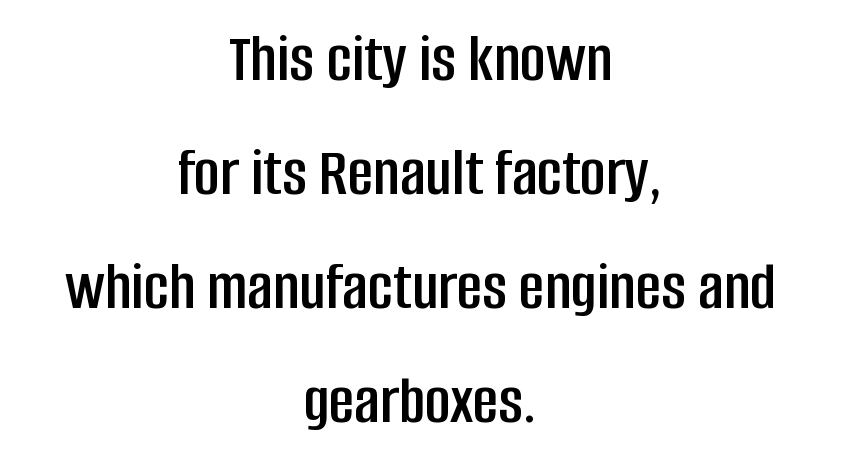
Q: Is the text italic (slanted)? A: No, it is upright.
Q: Is the typeface a serif or a sans-serif typeface? A: Sans-serif.
Q: Is the text underlined? A: No.
Q: How is the paragraph aligned? A: Centered.
Q: Is the spacing between letters normal or unusually wide? A: Normal.
Q: Is the spacing between lines tight, normal or loose? A: Normal.
Q: Width (condensed, normal, or wide)? A: Condensed.
Q: Stroke contrast? A: Low.
Q: x-height? A: Large.
Q: Monospaced? A: No.
